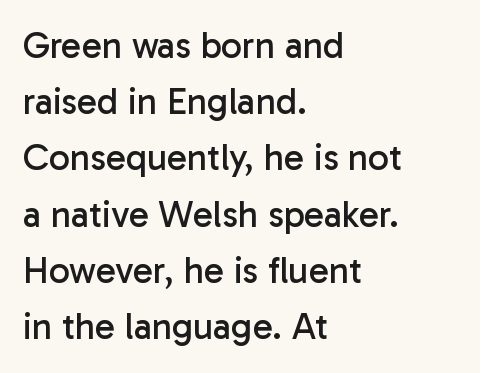
Casual observation: everything's shoved over to the left. A clean baseline with only descenders dipping below it. These lines are rendered in a variable-pitch font. The type is set solid horizontally, with unmodified tracking.
